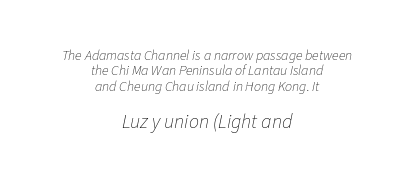
The image shows 20 px text type, italic (leaning right); set centered, tight line spacing (1.09x), normal letter spacing, not underlined; the second (bottom) block is 1.43x larger.
